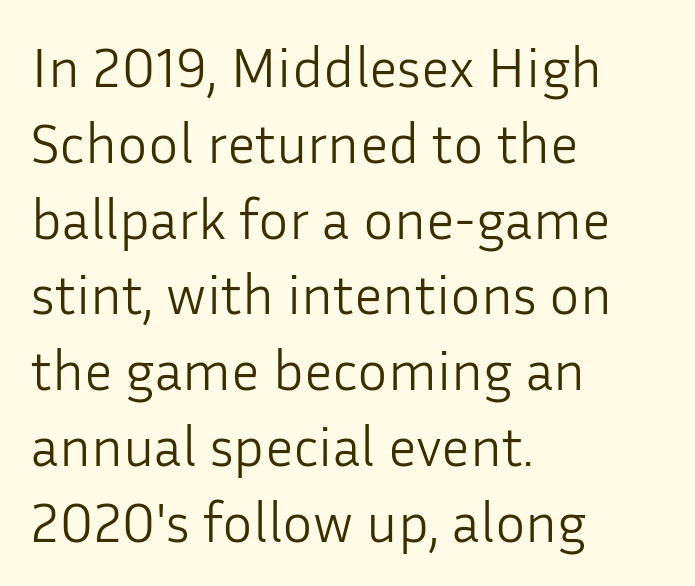
{"serif": "no", "italic": "no", "bold": "no", "weight": "light", "width": "normal", "stroke_contrast": "low", "x_height": "medium", "monospaced": "no", "underline": "no", "align": "left", "line_spacing": "normal", "line_spacing_ratio": 1.33, "letter_spacing": "normal", "letter_spacing_em": 0.0, "glyph_px": 57}
